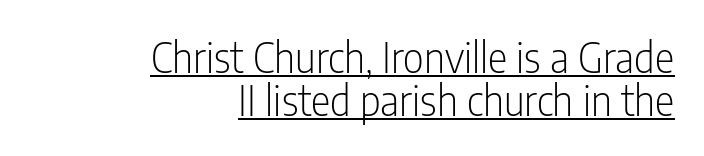
Q: Is the text bold? A: No.
Q: Is the text italic (slanted)? A: No, it is upright.
Q: Is the typeface a serif or a sans-serif typeface? A: Sans-serif.
Q: Is the text underlined? A: Yes.
Q: How is the paragraph aligned? A: Right-aligned.
Q: Is the spacing between letters normal or unusually wide? A: Normal.
Q: Is the spacing between lines tight, normal or loose? A: Tight.
Q: Width (condensed, normal, or wide)? A: Condensed.
Q: Stroke contrast? A: Low.
Q: x-height? A: Medium.
Q: Monospaced? A: No.
